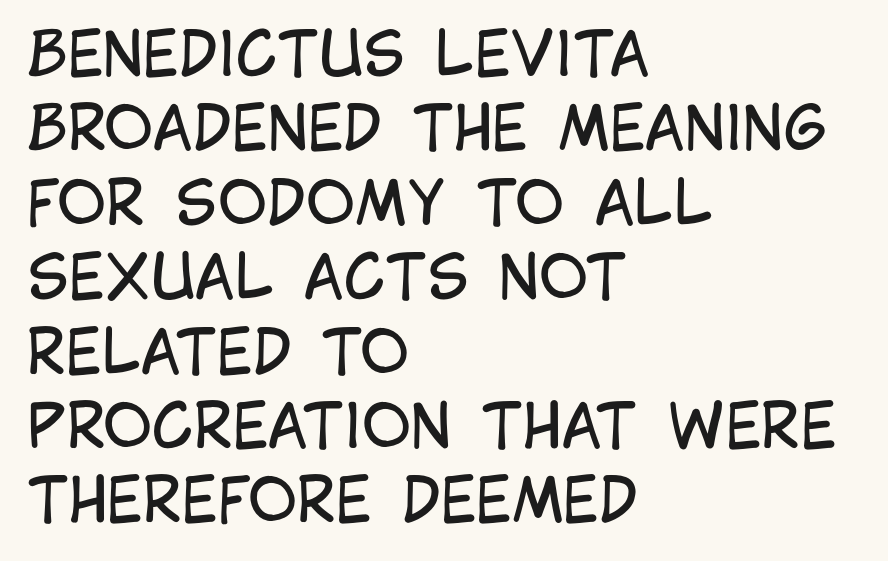
No extra tracking has been applied to these lines. The strip under each line holds only bare page. Caption: face not bold, strokes unweighted. The rendering shows plain stroke endings on the letterforms — a sans-serif design.
